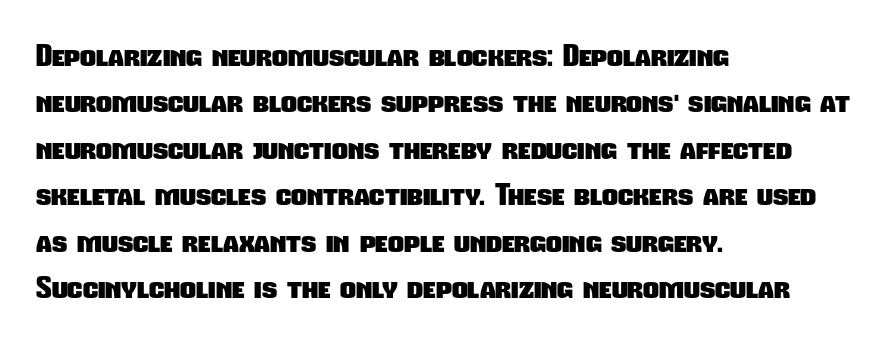
Q: Is the text bold? A: Yes.
Q: Is the typeface a serif or a sans-serif typeface? A: Sans-serif.
Q: Is the text underlined? A: No.
Q: How is the paragraph aligned? A: Left-aligned.
Q: Is the spacing between letters normal or unusually wide? A: Normal.
Q: Is the spacing between lines tight, normal or loose? A: Normal.
Q: Width (condensed, normal, or wide)? A: Condensed.
Q: Stroke contrast? A: Low.
Q: x-height? A: Medium.
Q: Monospaced? A: No.
